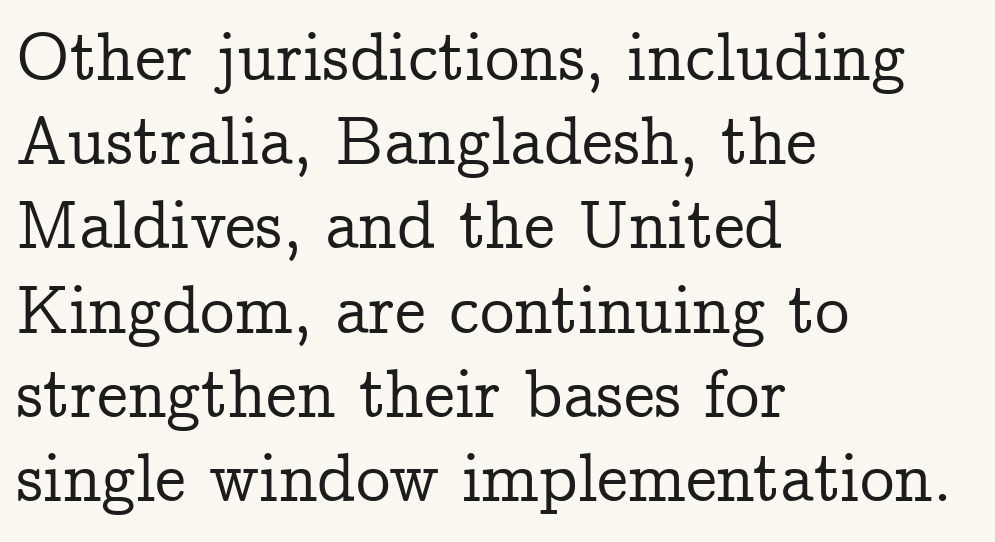
Inter-character spacing is left at the font's built-in metrics. The paragraph has a hard left edge and a soft right edge. This rendering employs a face with finishing strokes, i.e., a serif. The letters advance in unequal steps, a hallmark of proportional type.
